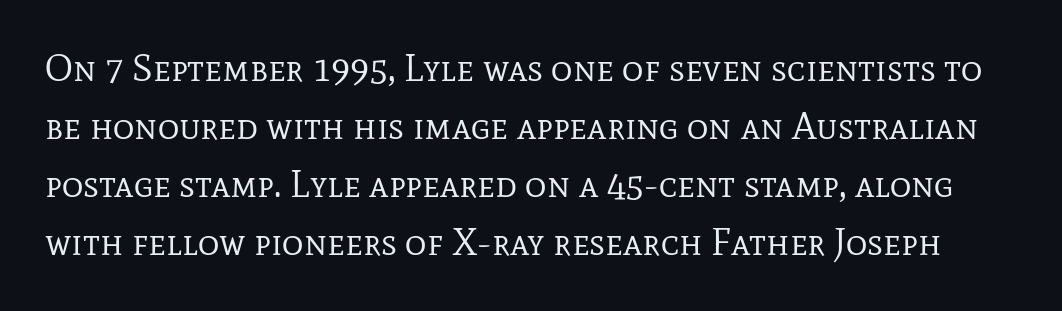
Italic? Not at all — the glyphs are vertical. Check where the strokes stop: tiny serifs finish them off. The strokes are not fattened; the text isn't bold. Unmarked baselines from the first word to the last. Regarding leading, the lines here are spaced in the standard way. The tracking reads as untouched default to a designer's eye.
